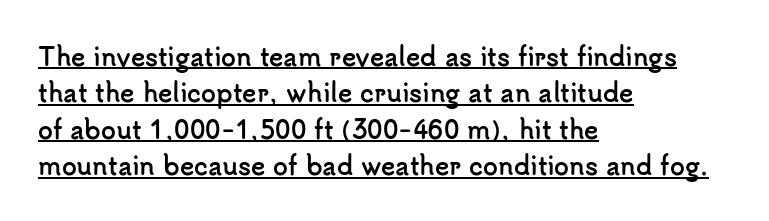
Q: Is the text bold? A: Yes.
Q: Is the text italic (slanted)? A: No, it is upright.
Q: Is the text underlined? A: Yes.
Q: How is the paragraph aligned? A: Left-aligned.
Q: Is the spacing between letters normal or unusually wide? A: Normal.
Q: Is the spacing between lines tight, normal or loose? A: Normal.
